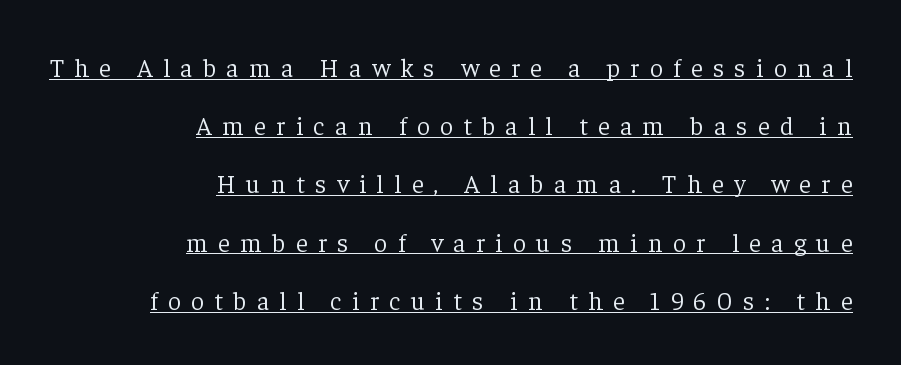
Q: Is the text bold? A: No.
Q: Is the text italic (slanted)? A: No, it is upright.
Q: Is the text underlined? A: Yes.
Q: How is the paragraph aligned? A: Right-aligned.
Q: Is the spacing between letters normal or unusually wide? A: Unusually wide.
Q: Is the spacing between lines tight, normal or loose? A: Loose.
